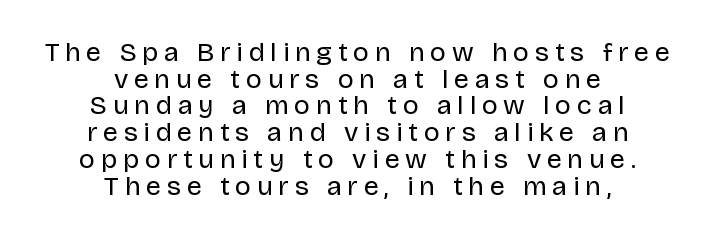
This reads as an unemphasized weight, regular at the heaviest. Vertical spacing — tight. Style check: upright. Does the copy run flush right? No — it is centered line by line. The space directly below the letters is spotless.
